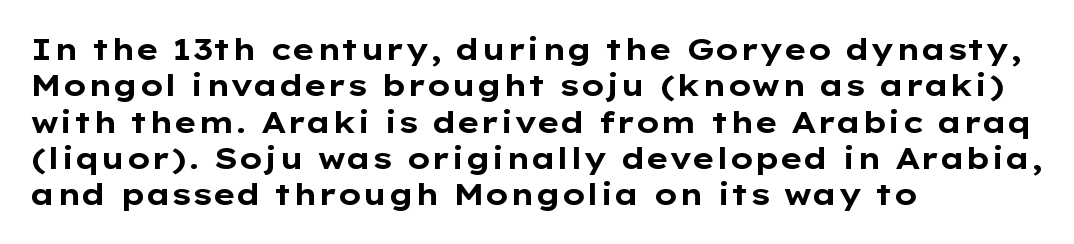
{"serif": "no", "italic": "no", "bold": "yes", "weight": "bold", "width": "wide", "stroke_contrast": "low", "x_height": "medium", "monospaced": "no", "underline": "no", "align": "left", "line_spacing_ratio": 1.21, "letter_spacing": "normal", "letter_spacing_em": 0.0, "glyph_px": 30}
